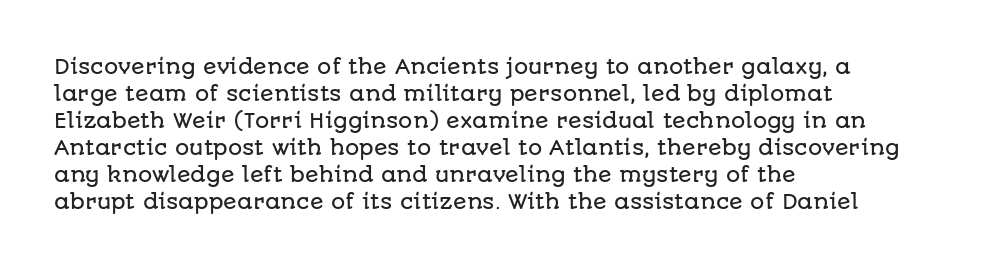
{"italic": "no", "underline": "no", "align": "left", "line_spacing": "normal", "line_spacing_ratio": 1.35, "letter_spacing": "normal", "letter_spacing_em": 0.0, "glyph_px": 20}
